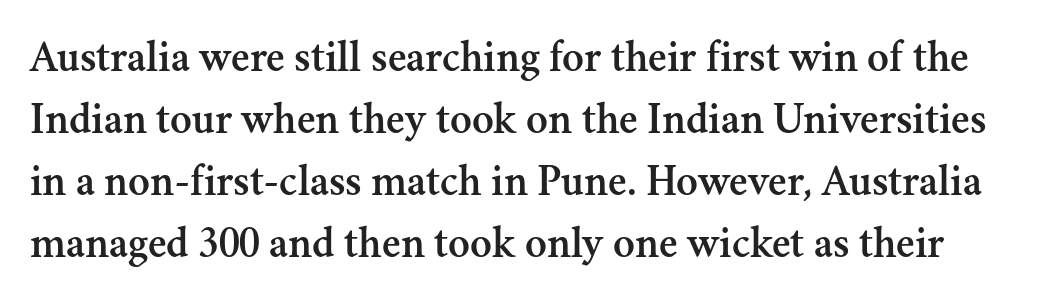
Q: Is the text italic (slanted)? A: No, it is upright.
Q: Is the typeface a serif or a sans-serif typeface? A: Serif.
Q: Is the text underlined? A: No.
Q: Is the spacing between letters normal or unusually wide? A: Normal.
Q: Is the spacing between lines tight, normal or loose? A: Normal.
Q: Width (condensed, normal, or wide)? A: Normal.
Q: Stroke contrast? A: Medium.
Q: x-height? A: Small.
Q: Monospaced? A: No.
